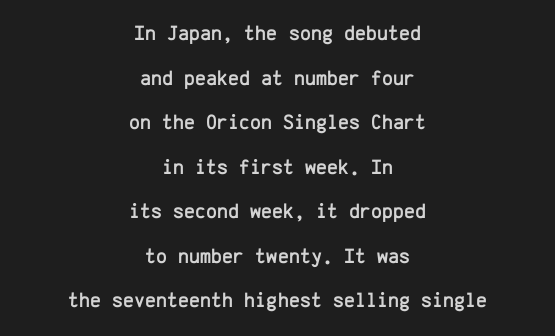
Q: Is the text italic (slanted)? A: No, it is upright.
Q: Is the text underlined? A: No.
Q: How is the paragraph aligned? A: Centered.
Q: Is the spacing between letters normal or unusually wide? A: Normal.
Q: Is the spacing between lines tight, normal or loose? A: Loose.
